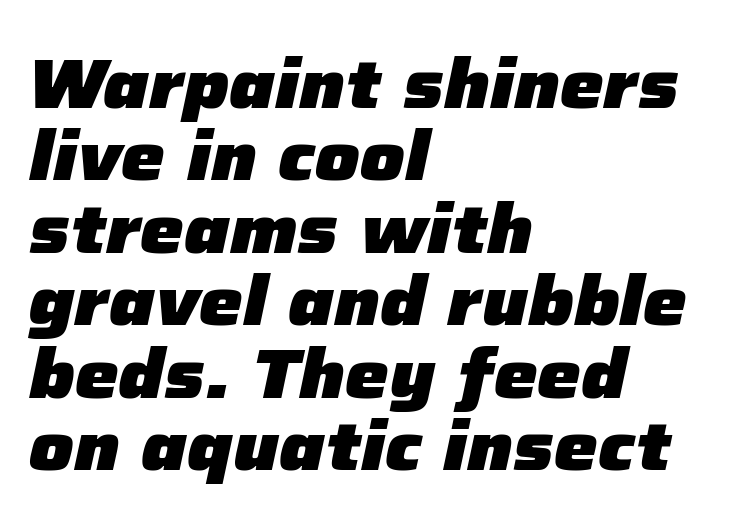
{"italic": "yes", "lean": "right", "slant_degrees": 12, "bold": "yes", "weight": "heavy", "width": "normal", "stroke_contrast": "low", "x_height": "medium", "monospaced": "no", "underline": "no", "align": "left", "line_spacing": "tight", "line_spacing_ratio": 1.05, "letter_spacing": "normal", "letter_spacing_em": 0.0, "glyph_px": 69}
